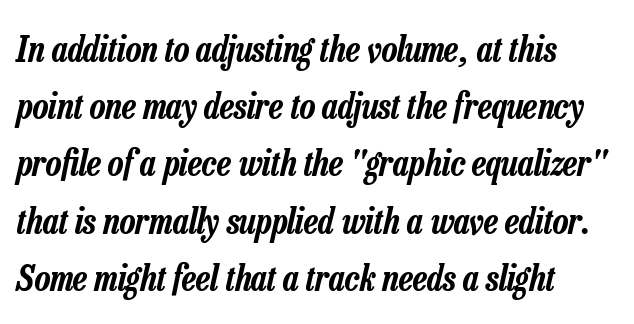
Any mark beneath the type? The region is blank. Inter-character spacing is left at the font's built-in metrics. Visually the block forms a straight wall on the left and a jagged coastline on the right. Honestly, the row spacing looks completely unremarkable. The passage shown leans; its letterforms are oblique.
